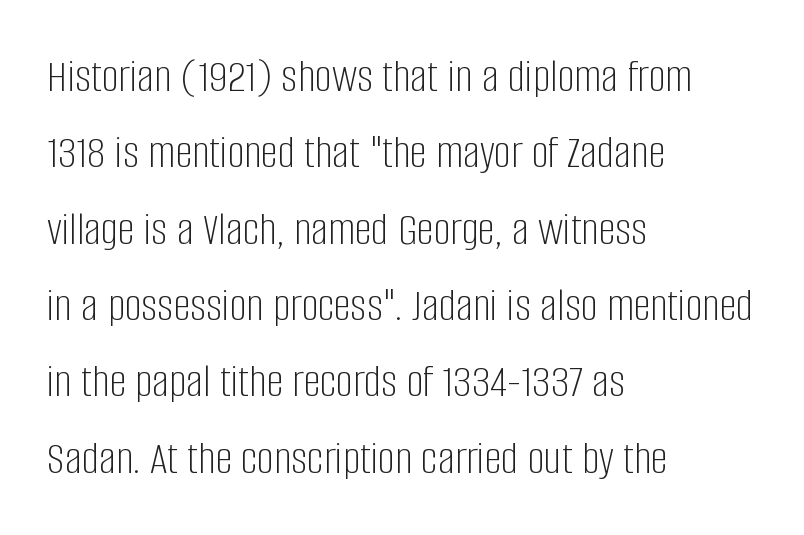
The image shows 48 px light, condensed sans-serif type, upright; set left-aligned, normal line spacing (1.59x), normal letter spacing, not underlined; low stroke contrast and a large x-height.
